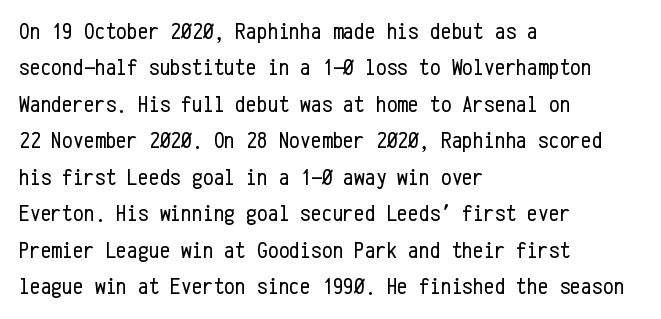
The image shows 24 px text type, upright; set left-aligned, normal line spacing (1.52x), normal letter spacing, not underlined.
